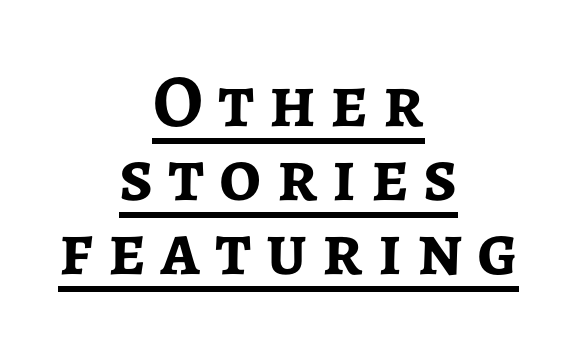
Q: Is the text bold? A: Yes.
Q: Is the text italic (slanted)? A: No, it is upright.
Q: Is the typeface a serif or a sans-serif typeface? A: Sans-serif.
Q: Is the text underlined? A: Yes.
Q: How is the paragraph aligned? A: Centered.
Q: Is the spacing between letters normal or unusually wide? A: Unusually wide.
Q: Is the spacing between lines tight, normal or loose? A: Tight.
Q: Width (condensed, normal, or wide)? A: Normal.
Q: Stroke contrast? A: Low.
Q: x-height? A: Medium.
Q: Monospaced? A: No.
